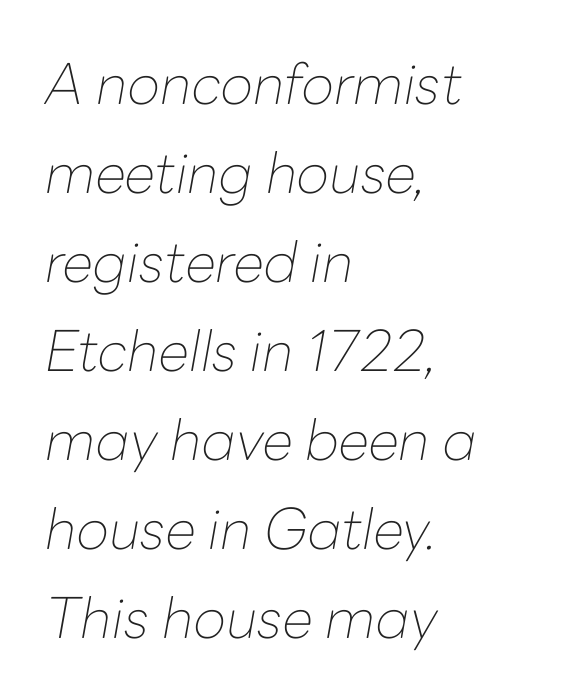
{"italic": "yes", "lean": "right", "slant_degrees": 10, "bold": "no", "weight": "thin", "width": "normal", "stroke_contrast": "low", "x_height": "medium", "monospaced": "no", "underline": "no", "align": "left", "line_spacing": "normal", "line_spacing_ratio": 1.59, "letter_spacing": "normal", "letter_spacing_em": 0.0, "glyph_px": 56}
